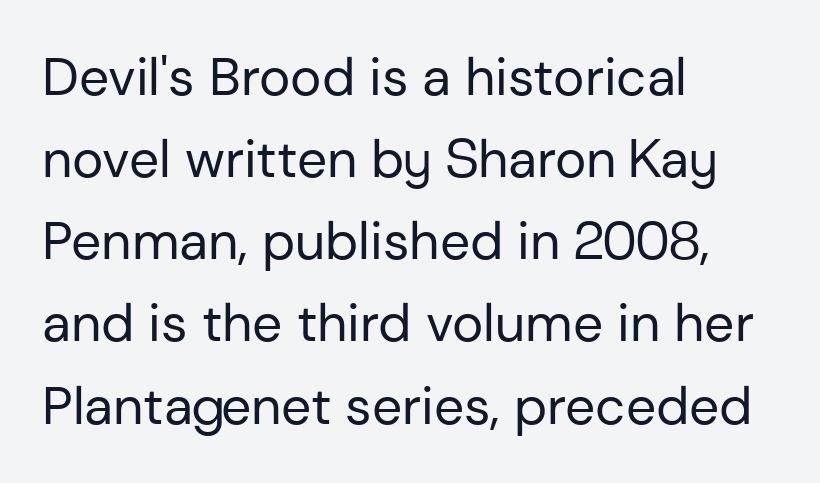
{"serif": "no", "italic": "no", "bold": "no", "weight": "regular", "width": "normal", "stroke_contrast": "low", "x_height": "medium", "monospaced": "no", "underline": "no", "align": "left", "line_spacing": "normal", "line_spacing_ratio": 1.55, "letter_spacing": "normal", "letter_spacing_em": 0.0, "glyph_px": 53}
